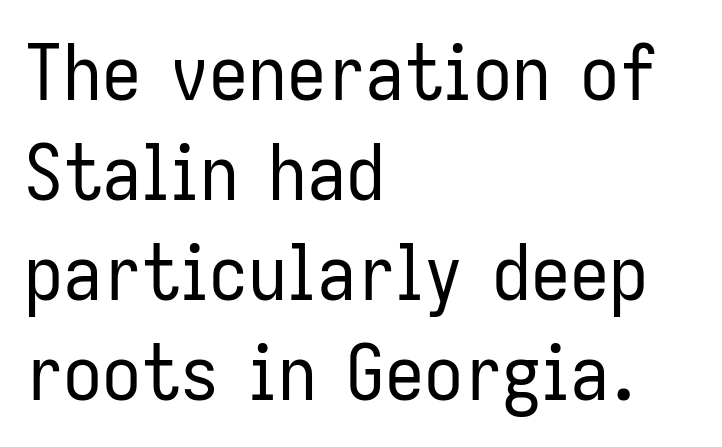
Q: Is the text bold? A: No.
Q: Is the text italic (slanted)? A: No, it is upright.
Q: Is the typeface a serif or a sans-serif typeface? A: Sans-serif.
Q: Is the text underlined? A: No.
Q: How is the paragraph aligned? A: Left-aligned.
Q: Is the spacing between letters normal or unusually wide? A: Normal.
Q: Is the spacing between lines tight, normal or loose? A: Normal.
Q: Width (condensed, normal, or wide)? A: Condensed.
Q: Stroke contrast? A: Low.
Q: x-height? A: Medium.
Q: Monospaced? A: No.
